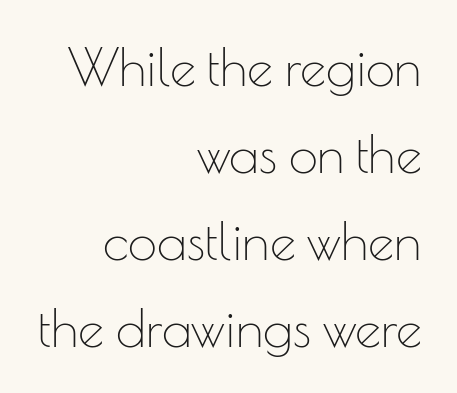
The image shows 52 px thin sans-serif type, upright; set right-aligned, normal line spacing (1.67x), normal letter spacing, not underlined; low stroke contrast and a small x-height.
